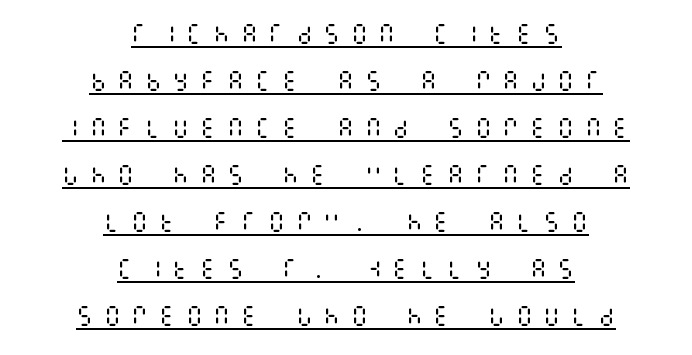
Q: Is the text bold? A: No.
Q: Is the text italic (slanted)? A: No, it is upright.
Q: Is the text underlined? A: Yes.
Q: How is the paragraph aligned? A: Centered.
Q: Is the spacing between letters normal or unusually wide? A: Unusually wide.
Q: Is the spacing between lines tight, normal or loose? A: Loose.
